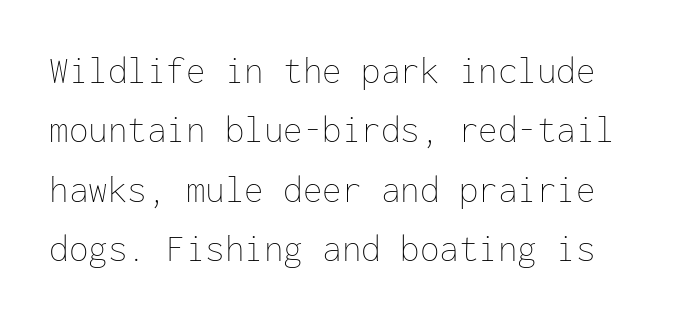
{"italic": "no", "bold": "no", "weight": "thin", "width": "normal", "stroke_contrast": "low", "x_height": "medium", "monospaced": "yes", "underline": "no", "line_spacing": "normal", "line_spacing_ratio": 1.52, "letter_spacing": "normal", "letter_spacing_em": 0.0, "glyph_px": 39}
